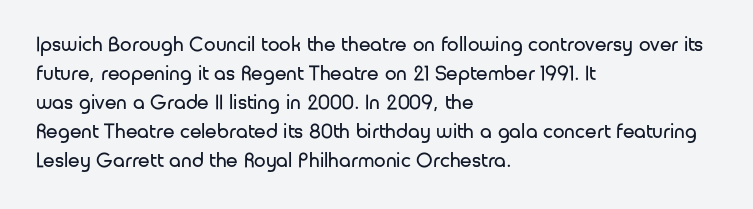
The image shows 21 px text type, upright; set left-aligned, normal line spacing (1.38x), normal letter spacing, not underlined.
